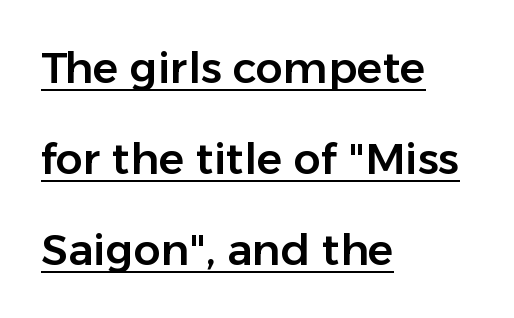
Q: Is the text italic (slanted)? A: No, it is upright.
Q: Is the typeface a serif or a sans-serif typeface? A: Sans-serif.
Q: Is the text underlined? A: Yes.
Q: How is the paragraph aligned? A: Left-aligned.
Q: Is the spacing between letters normal or unusually wide? A: Normal.
Q: Is the spacing between lines tight, normal or loose? A: Loose.
Q: Width (condensed, normal, or wide)? A: Normal.
Q: Stroke contrast? A: Low.
Q: x-height? A: Medium.
Q: Monospaced? A: No.
